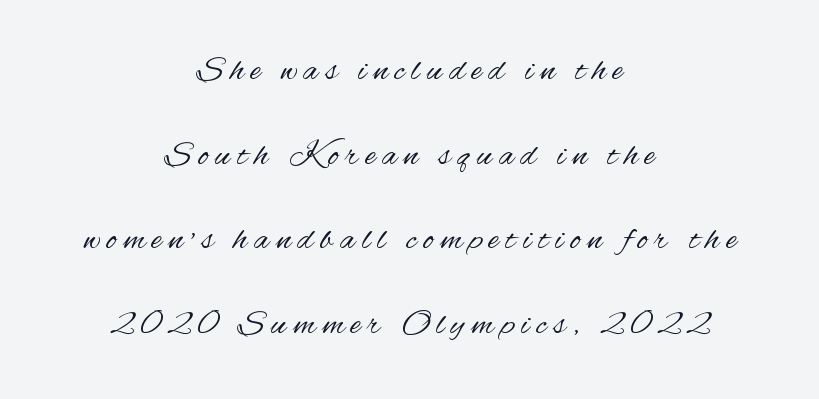
The image shows 35 px regular-weight, condensed sans-serif type; set centered, loose line spacing (2.42x), unusually wide letter spacing (+0.2 em), not underlined; medium stroke contrast and a small x-height.
